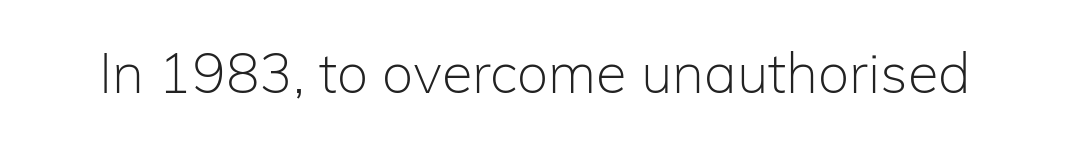
The image shows 56 px light sans-serif type, upright; set normal letter spacing, not underlined; low stroke contrast and a medium x-height.
